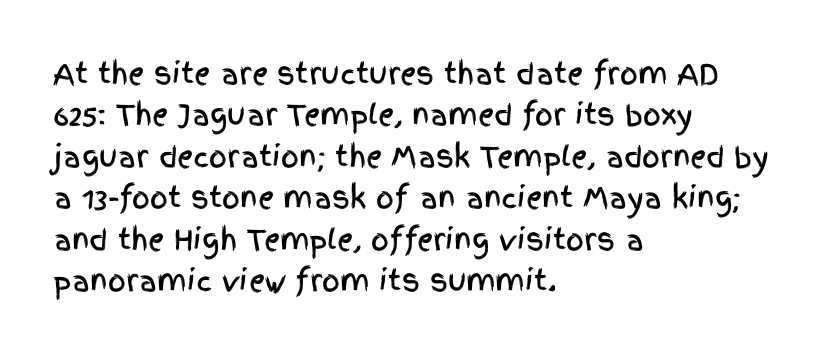
{"serif": "no", "italic": "no", "width": "condensed", "x_height": "large", "monospaced": "no", "underline": "no", "align": "left", "line_spacing": "normal", "line_spacing_ratio": 1.48, "letter_spacing": "normal", "letter_spacing_em": 0.0, "glyph_px": 28}
